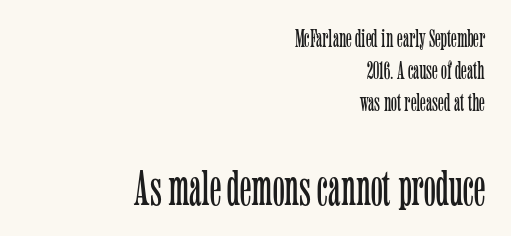
Line ends are locked; line starts wander. The designer left line spacing at the default. In this sample the second text group is rendered at the bigger scale. Nothing heavy about these letters — not bold at all.
